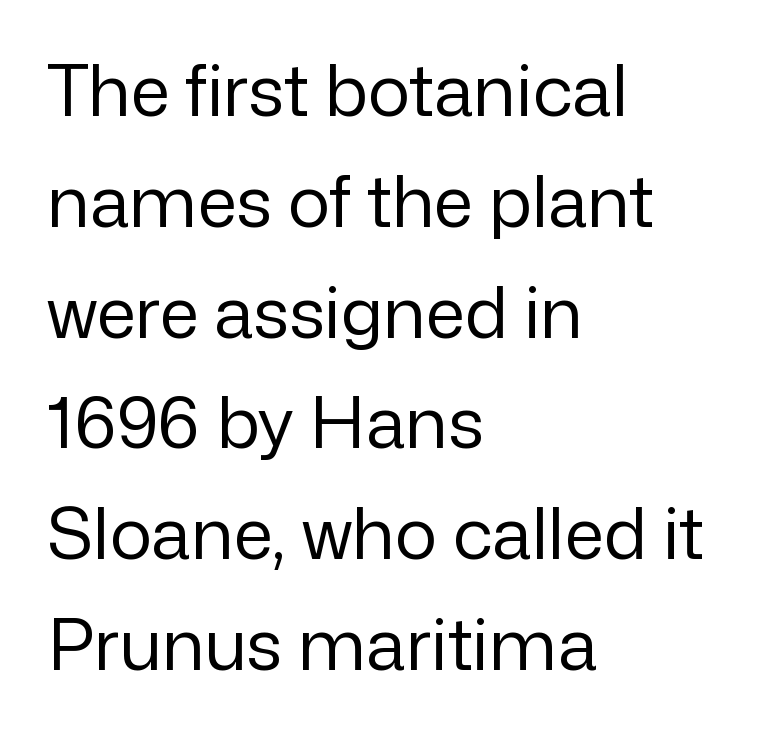
The image shows 71 px regular-weight sans-serif type, upright; set left-aligned, normal line spacing (1.56x), normal letter spacing, not underlined; low stroke contrast and a medium x-height.
